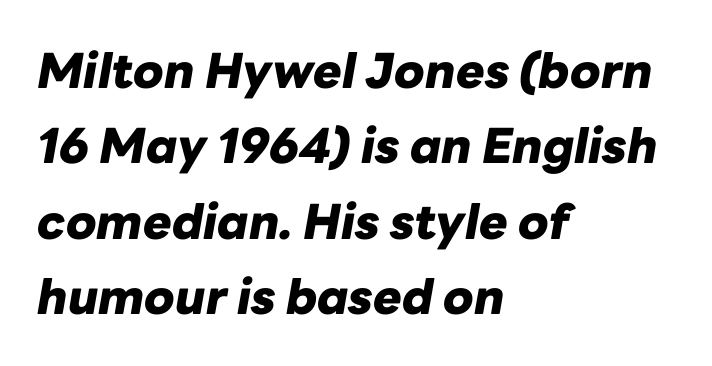
Set as a true bold cut, around the 700 mark. It's the slanting kind of type. Spacing verdict: proportional, widths tailored to each character. Typeset ragged right — the left edge is the straight one. Beneath every word, the page is bare. The rows are spaced the way most documents space them.
